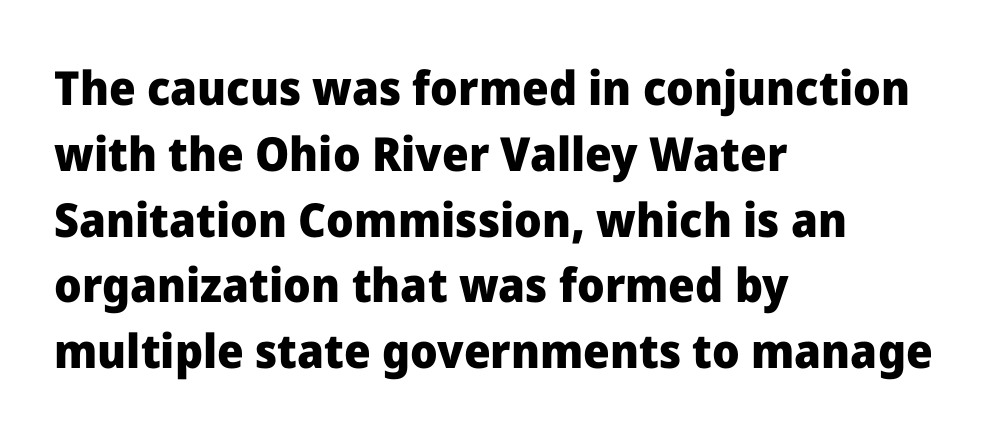
Q: Is the text bold? A: Yes.
Q: Is the text italic (slanted)? A: No, it is upright.
Q: Is the typeface a serif or a sans-serif typeface? A: Sans-serif.
Q: Is the text underlined? A: No.
Q: How is the paragraph aligned? A: Left-aligned.
Q: Is the spacing between letters normal or unusually wide? A: Normal.
Q: Is the spacing between lines tight, normal or loose? A: Normal.
Q: Width (condensed, normal, or wide)? A: Normal.
Q: Stroke contrast? A: Low.
Q: x-height? A: Medium.
Q: Monospaced? A: No.
